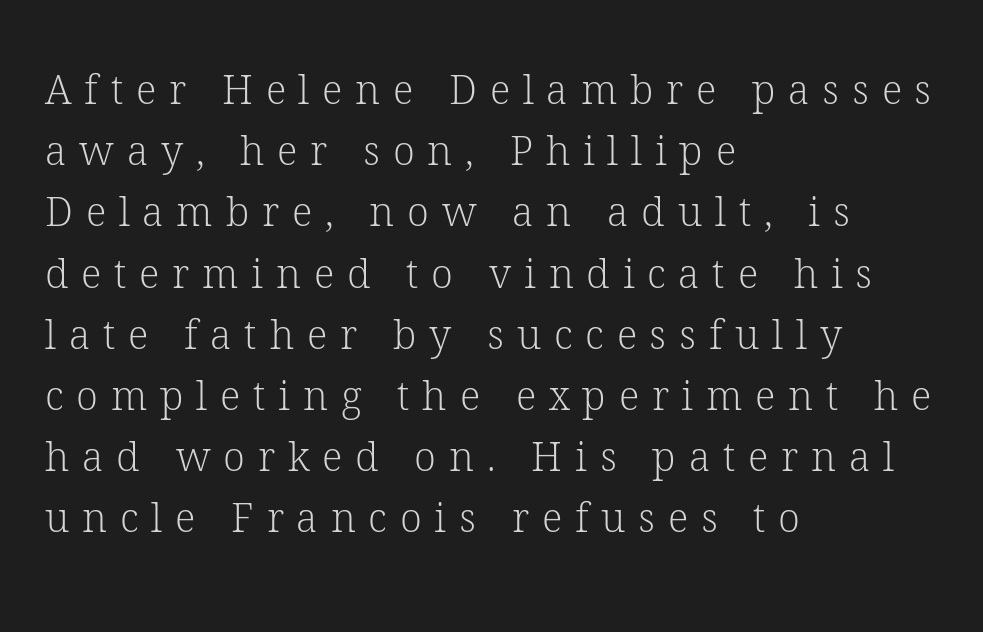
The image shows 40 px light serif type, upright; set left-aligned, normal line spacing (1.53x), unusually wide letter spacing (+0.32 em), not underlined; low stroke contrast and a medium x-height.
